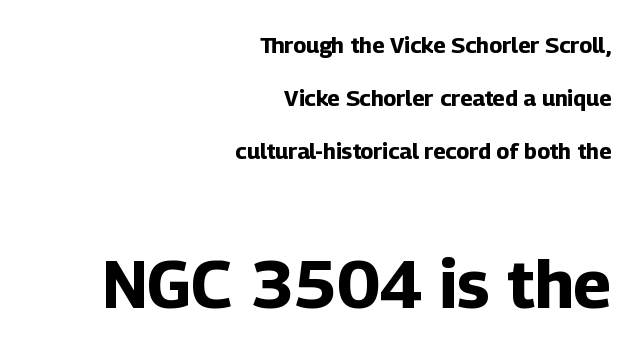
The passage shown is typed in a proportional face where columns would drift. Characters follow at the spacing the type designer built in. The baseline area is clear. The letters stand straight up with perfectly vertical stems. Does the copy run flush right? Yes — the right margin is perfectly even.
